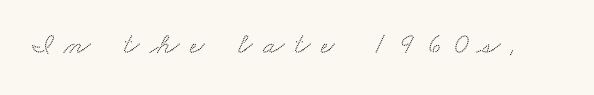
{"serif": "yes", "width": "wide", "stroke_contrast": "medium", "x_height": "small", "monospaced": "no", "underline": "no", "letter_spacing": "wide", "letter_spacing_em": 0.36, "glyph_px": 30}
